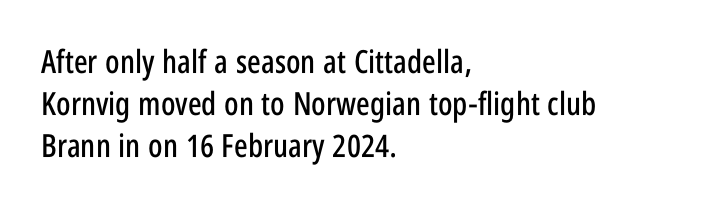
The image shows 32 px condensed sans-serif type, upright; set left-aligned, normal line spacing (1.31x), normal letter spacing, not underlined; low stroke contrast and a large x-height.
